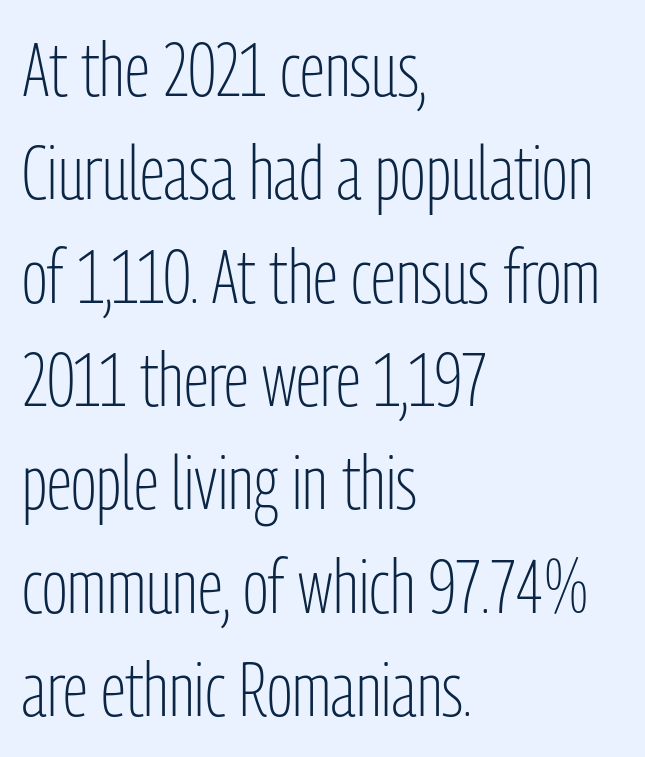
You could not count columns in this text — the font is proportionally spaced. Honestly, the row spacing looks completely unremarkable. Quick note: not italic, upright. Weight: in the light-to-regular range.
